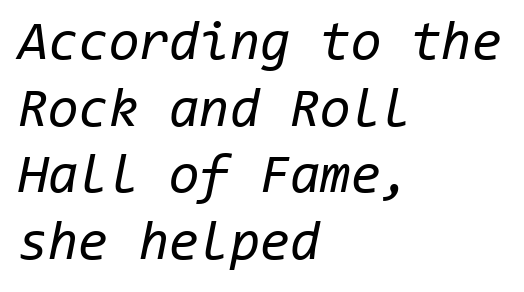
Decoration check: the copy has no underline. Reading down the block, your eye returns to a fixed left position each line. The font sits on the lighter half of the weight spectrum, regular included. Every character sits at an angle, as italics do.
